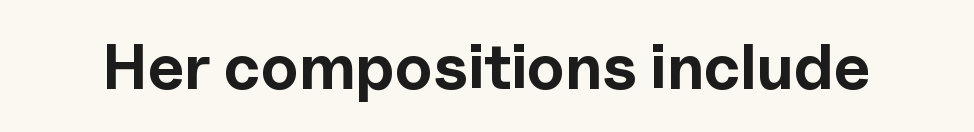
The image shows 64 px bold sans-serif type, upright; set normal letter spacing, not underlined; a medium x-height.
